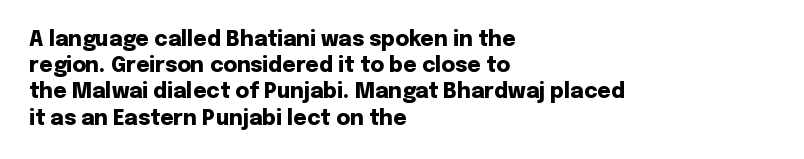
Q: Is the text bold? A: Yes.
Q: Is the text italic (slanted)? A: No, it is upright.
Q: Is the text underlined? A: No.
Q: How is the paragraph aligned? A: Left-aligned.
Q: Is the spacing between letters normal or unusually wide? A: Normal.
Q: Is the spacing between lines tight, normal or loose? A: Normal.
